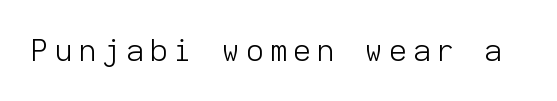
You can tell from the bare stems that sans-serif type was used. A typesetter would call this heavily tracked-out type. Ink coverage per letter is moderate at most. Only glyphs here, with clear space below each row. You could count columns in this text — the font is strictly monospaced. Posture: straight, roman, zero tilt.
